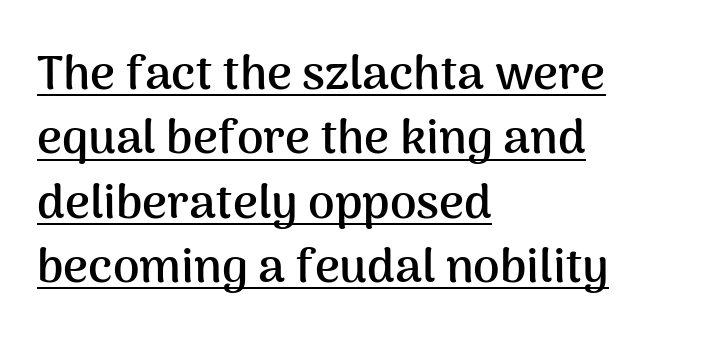
The image shows 48 px semibold sans-serif type, upright; set left-aligned, normal line spacing (1.34x), normal letter spacing, underlined; medium stroke contrast and a medium x-height.
